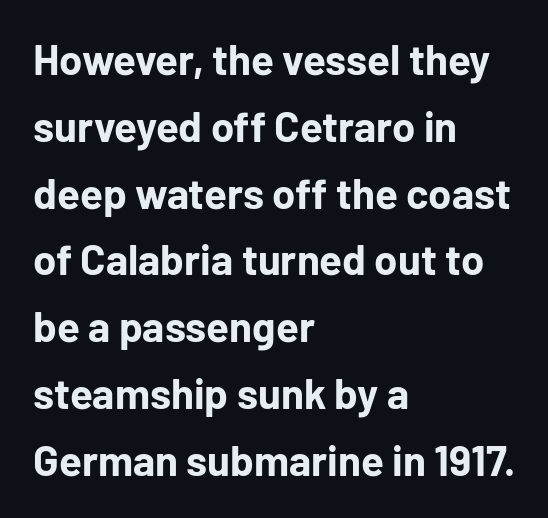
Weight: bold. Clear beneath every line of the passage. Rows of type keep a routine distance in the vertical direction. If you drew a line through each stem, it would be perfectly vertical. Each word holds together tightly as a unit, with standard inter-letter gaps.
